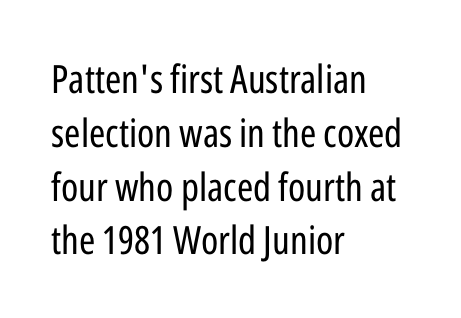
The image shows 39 px regular-weight, condensed sans-serif type, upright; set left-aligned, normal line spacing (1.38x), normal letter spacing, not underlined; low stroke contrast and a medium x-height.
